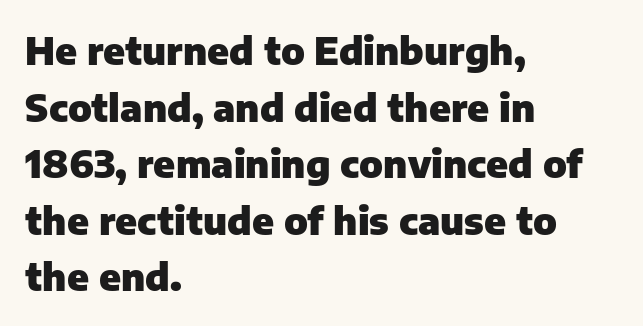
The image shows 38 px heavy sans-serif type, upright; set left-aligned, normal line spacing (1.49x), normal letter spacing, not underlined; low stroke contrast and a medium x-height.
